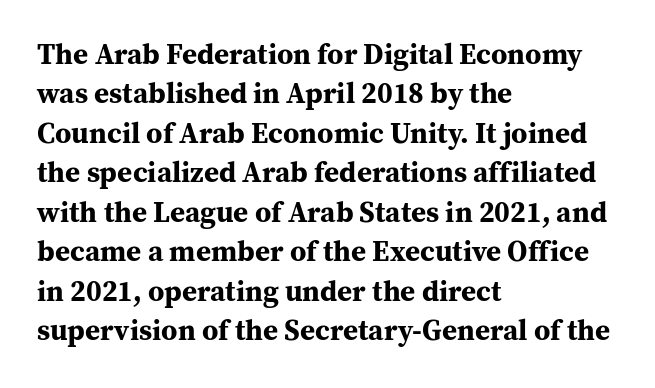
The image shows 29 px bold serif type, upright; set left-aligned, normal line spacing (1.36x), normal letter spacing, not underlined; medium stroke contrast and a medium x-height.
